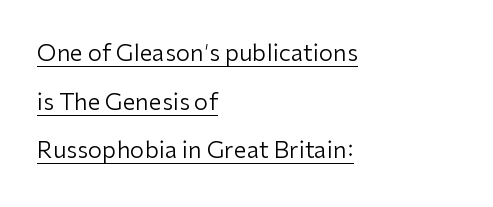
The strokes are not fattened; the text isn't bold. The space between consecutive lines is lavish. Ascenders rise straight up at ninety degrees. In designer terms, the underline attribute is active on this setting.
